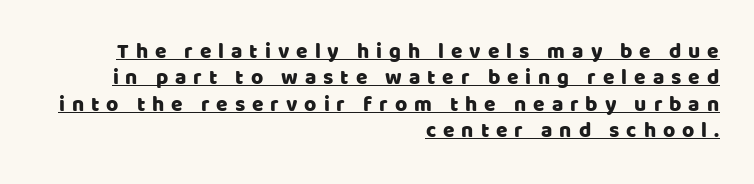
The image shows 21 px text type, upright; set right-aligned, normal line spacing (1.26x), unusually wide letter spacing (+0.33 em), underlined.
